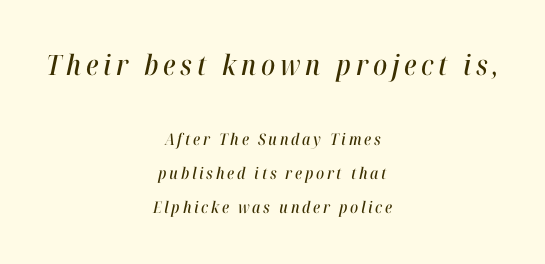
Q: Is the text italic (slanted)? A: Yes, it leans right by about 12 degrees.
Q: Is the text underlined? A: No.
Q: How is the paragraph aligned? A: Centered.
Q: Is the spacing between lines tight, normal or loose? A: Loose.
Q: Which block of text is set in a larger size, the first (top) or the second (bottom)? A: The first (top) one.
Q: Width (condensed, normal, or wide)? A: Condensed.
Q: Stroke contrast? A: High.
Q: x-height? A: Medium.
Q: Monospaced? A: No.
